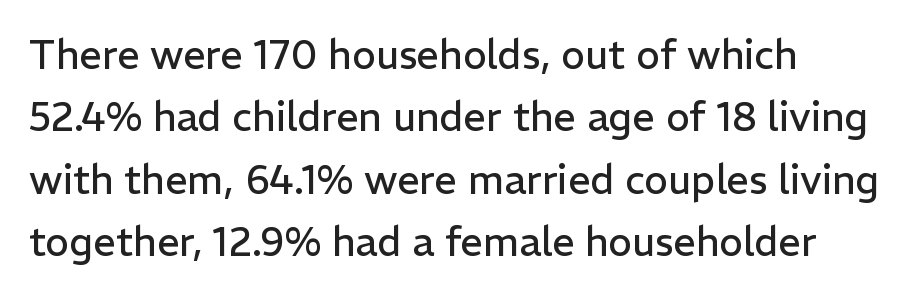
The letters advance in unequal steps, a hallmark of proportional type. A light-to-regular cut is what we see here. Alignment: flush left. Successive baselines arrive at the customary interval. The words here are not underlined. Every character sits straight up, as roman type does.
